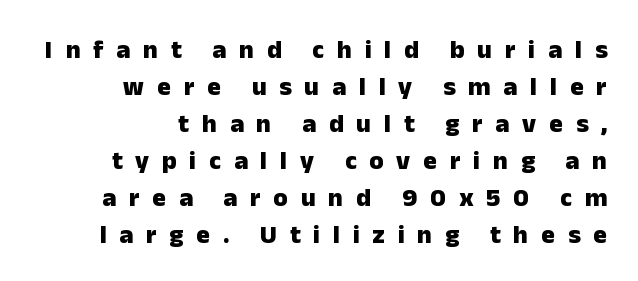
{"italic": "no", "bold": "yes", "underline": "no", "align": "right", "line_spacing": "normal", "line_spacing_ratio": 1.42, "letter_spacing": "wide", "letter_spacing_em": 0.49, "glyph_px": 26}
